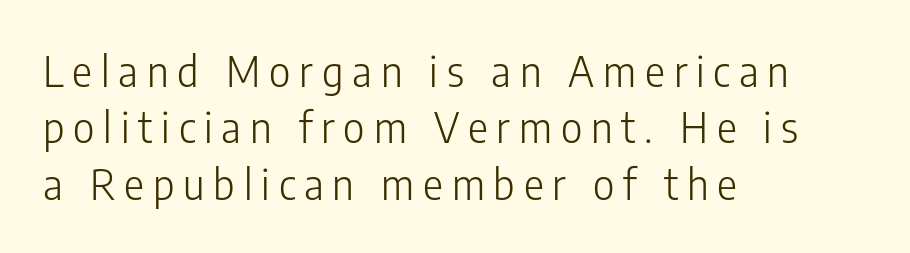
{"serif": "no", "italic": "no", "bold": "no", "weight": "light", "width": "condensed", "stroke_contrast": "low", "x_height": "medium", "monospaced": "no", "underline": "no", "align": "left", "line_spacing": "normal", "line_spacing_ratio": 1.34, "letter_spacing": "wide", "letter_spacing_em": 0.21, "glyph_px": 42}
